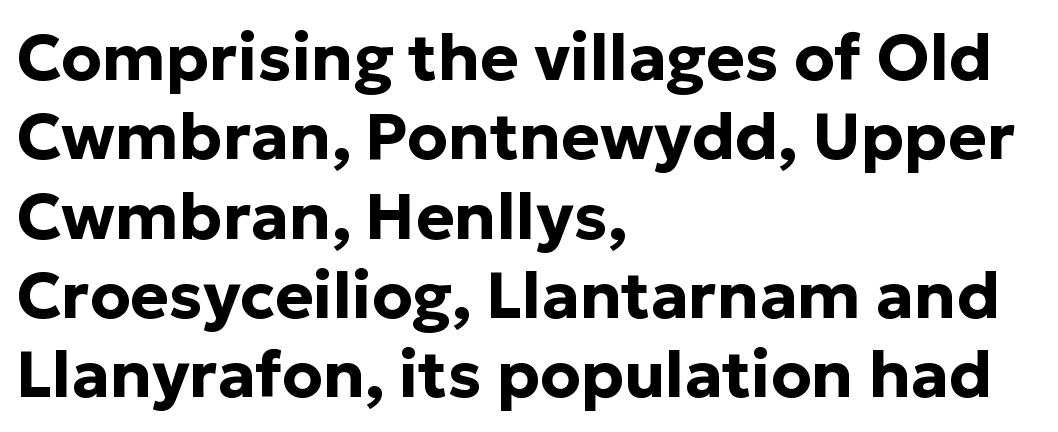
The image shows 65 px bold sans-serif type, upright; set left-aligned, line spacing 1.22x, normal letter spacing, not underlined; low stroke contrast and a medium x-height.
